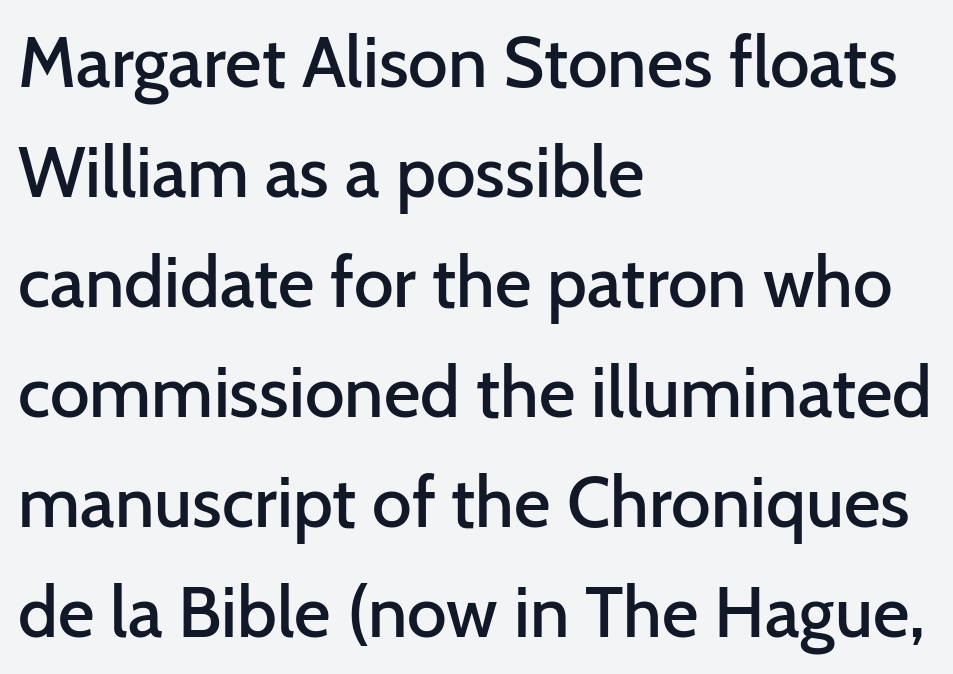
{"serif": "no", "italic": "no", "bold": "semi", "weight": "semibold", "width": "normal", "stroke_contrast": "low", "x_height": "medium", "monospaced": "no", "underline": "no", "align": "left", "line_spacing": "normal", "line_spacing_ratio": 1.55, "letter_spacing": "normal", "letter_spacing_em": 0.0, "glyph_px": 71}
